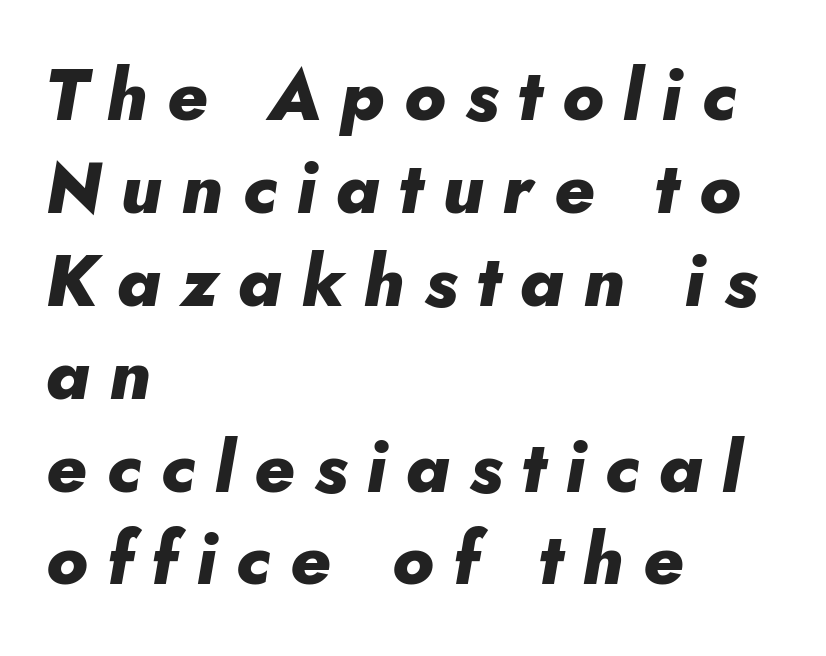
The letters are spread apart with noticeably loose tracking. A full-strength bold gives these letters their thick strokes. The glyphs are unaccompanied by any horizontal stroke below them. The paragraph has a hard left edge and a soft right edge. Looks like regular typesetting: each glyph gets only the width it needs. A typesetter would call this leading conventional body-copy spacing.
